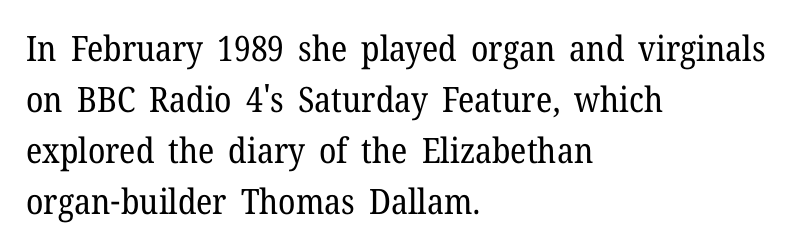
{"serif": "yes", "italic": "no", "bold": "no", "weight": "regular", "width": "normal", "stroke_contrast": "low", "x_height": "medium", "monospaced": "no", "underline": "no", "align": "left", "line_spacing": "normal", "line_spacing_ratio": 1.46, "letter_spacing": "normal", "letter_spacing_em": 0.0, "glyph_px": 35}
